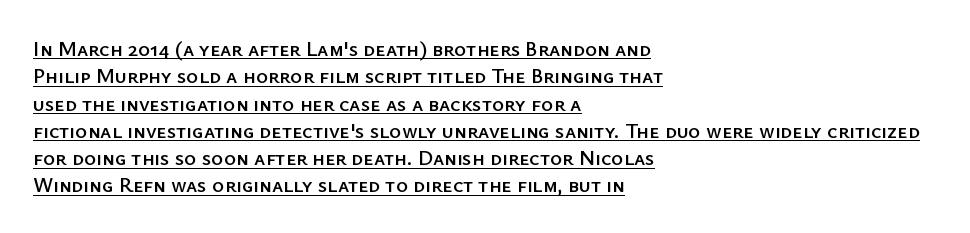
The image shows 21 px text type, upright; set left-aligned, normal line spacing (1.3x), normal letter spacing, underlined.
